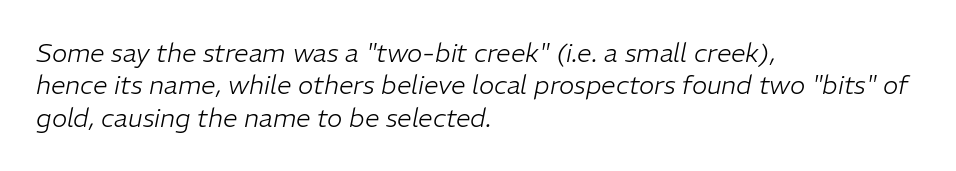
The image shows 26 px text type, italic (leaning right); set left-aligned, normal line spacing (1.25x), normal letter spacing, not underlined.
